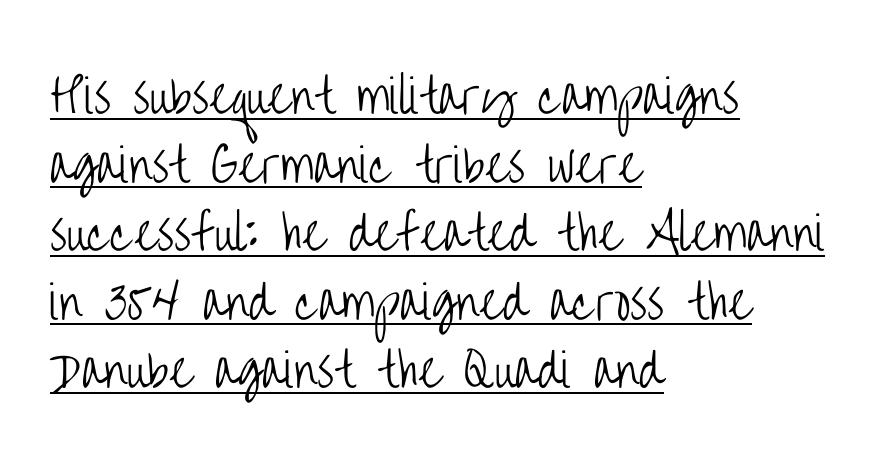
The letters advance in unequal steps, a hallmark of proportional type. The axis of the letterforms is exactly vertical. A light-to-regular cut is what we see here. Are there feet on the stems? There aren't — it's a sans. Summary of vertical rhythm: regular, with standard interline spacing. The line texture is even and compact thanks to regular tracking.
